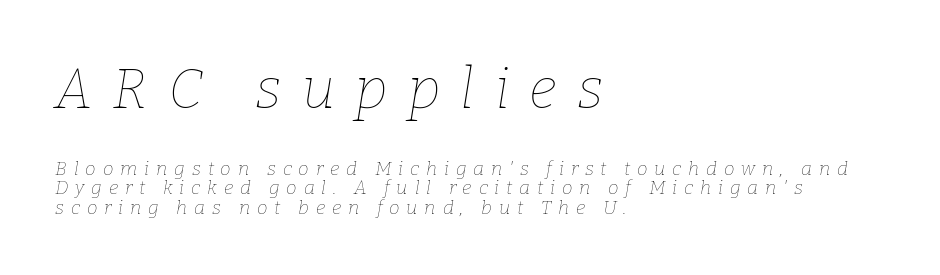
Q: Is the text bold? A: No.
Q: Is the text italic (slanted)? A: Yes, it leans right by about 9 degrees.
Q: Is the text underlined? A: No.
Q: How is the paragraph aligned? A: Left-aligned.
Q: Is the spacing between letters normal or unusually wide? A: Unusually wide.
Q: Is the spacing between lines tight, normal or loose? A: Tight.
Q: Which block of text is set in a larger size, the first (top) or the second (bottom)? A: The first (top) one.
Q: Width (condensed, normal, or wide)? A: Normal.
Q: Stroke contrast? A: Low.
Q: x-height? A: Medium.
Q: Monospaced? A: No.
